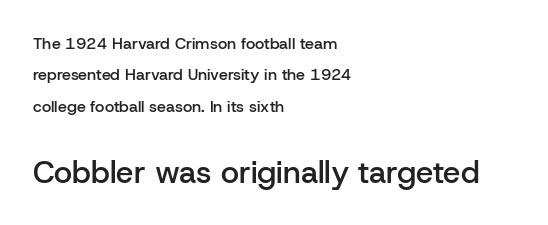
The image shows 31 px semibold sans-serif type, upright; set left-aligned, loose line spacing (1.96x), normal letter spacing, not underlined; the second (bottom) block is 1.94x larger; low stroke contrast and a medium x-height.
